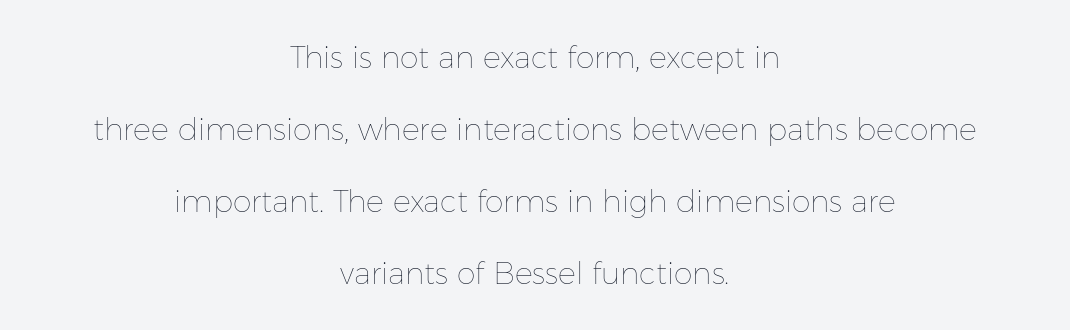
Q: Is the text bold? A: No.
Q: Is the text italic (slanted)? A: No, it is upright.
Q: Is the text underlined? A: No.
Q: How is the paragraph aligned? A: Centered.
Q: Is the spacing between letters normal or unusually wide? A: Normal.
Q: Is the spacing between lines tight, normal or loose? A: Loose.
Q: Width (condensed, normal, or wide)? A: Normal.
Q: Stroke contrast? A: Low.
Q: x-height? A: Medium.
Q: Monospaced? A: No.
